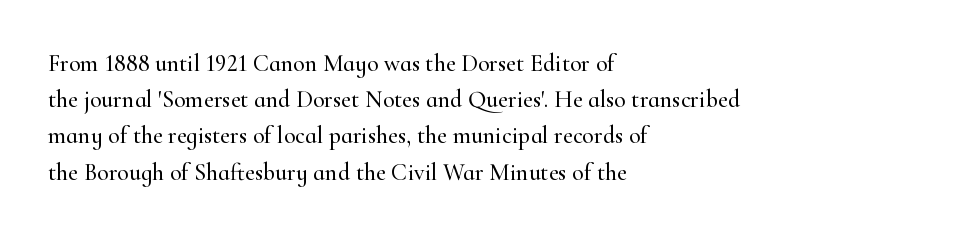
{"italic": "no", "underline": "no", "align": "left", "line_spacing": "normal", "line_spacing_ratio": 1.51, "letter_spacing": "normal", "letter_spacing_em": 0.0, "glyph_px": 24}
